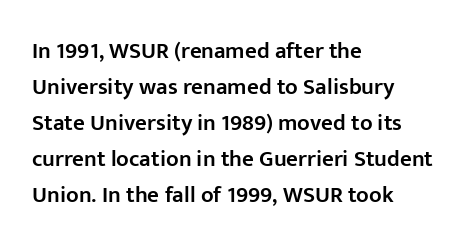
Q: Is the text bold? A: Semi-bold.
Q: Is the text italic (slanted)? A: No, it is upright.
Q: Is the text underlined? A: No.
Q: How is the paragraph aligned? A: Left-aligned.
Q: Is the spacing between letters normal or unusually wide? A: Normal.
Q: Is the spacing between lines tight, normal or loose? A: Normal.
